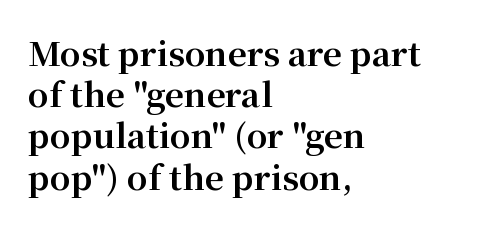
{"serif": "yes", "italic": "no", "bold": "yes", "weight": "bold", "width": "normal", "stroke_contrast": "medium", "x_height": "medium", "monospaced": "no", "underline": "no", "align": "left", "line_spacing": "normal", "line_spacing_ratio": 1.25, "letter_spacing": "normal", "letter_spacing_em": 0.0, "glyph_px": 33}
